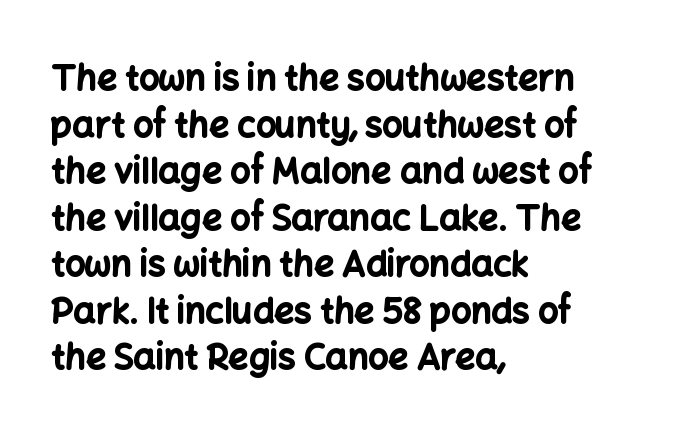
{"serif": "no", "italic": "no", "bold": "yes", "weight": "bold", "width": "normal", "stroke_contrast": "low", "x_height": "medium", "monospaced": "no", "underline": "no", "align": "left", "line_spacing": "normal", "line_spacing_ratio": 1.33, "letter_spacing": "normal", "letter_spacing_em": 0.0, "glyph_px": 35}
